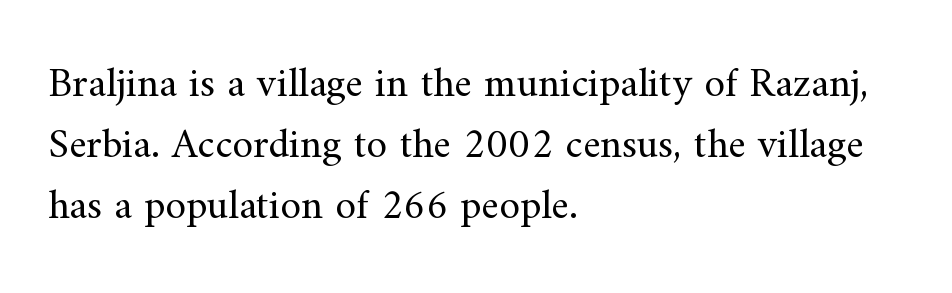
Q: Is the text bold? A: No.
Q: Is the text italic (slanted)? A: No, it is upright.
Q: Is the typeface a serif or a sans-serif typeface? A: Serif.
Q: Is the text underlined? A: No.
Q: How is the paragraph aligned? A: Left-aligned.
Q: Is the spacing between letters normal or unusually wide? A: Normal.
Q: Is the spacing between lines tight, normal or loose? A: Normal.
Q: Width (condensed, normal, or wide)? A: Normal.
Q: Stroke contrast? A: Medium.
Q: x-height? A: Small.
Q: Monospaced? A: No.
